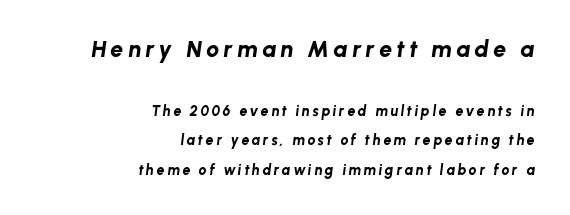
{"italic": "yes", "lean": "right", "slant_degrees": 8, "bold": "yes", "underline": "no", "align": "right", "line_spacing": "loose", "line_spacing_ratio": 2.11, "larger_block": "first", "size_ratio": 1.64, "glyph_px": 23}
